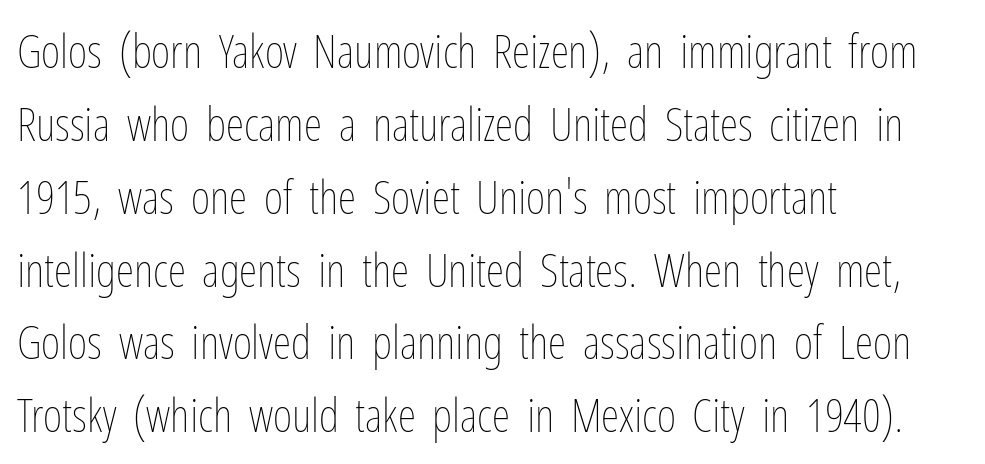
Descenders hang freely into open space. The weight tops out at a normal text grade. The lettering stays uniformly vertical, giving the passage a roman look. This sample has the flowing, uneven cadence of proportional lettering. You could call the tracking neutral — neither tight nor loose.
